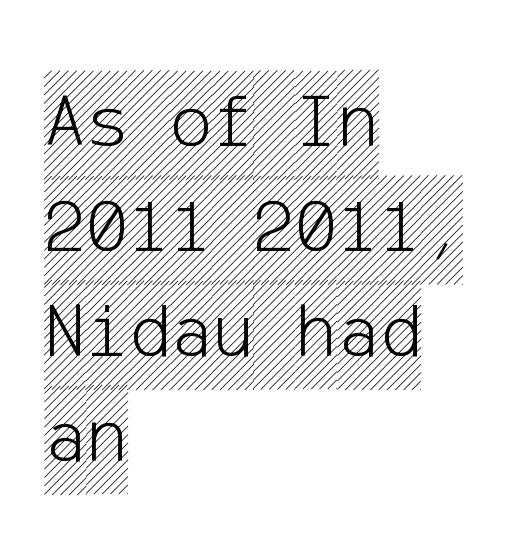
Q: Is the text italic (slanted)? A: No, it is upright.
Q: Is the text underlined? A: No.
Q: How is the paragraph aligned? A: Left-aligned.
Q: Is the spacing between letters normal or unusually wide? A: Normal.
Q: Is the spacing between lines tight, normal or loose? A: Normal.
Q: Width (condensed, normal, or wide)? A: Condensed.
Q: x-height? A: Large.
